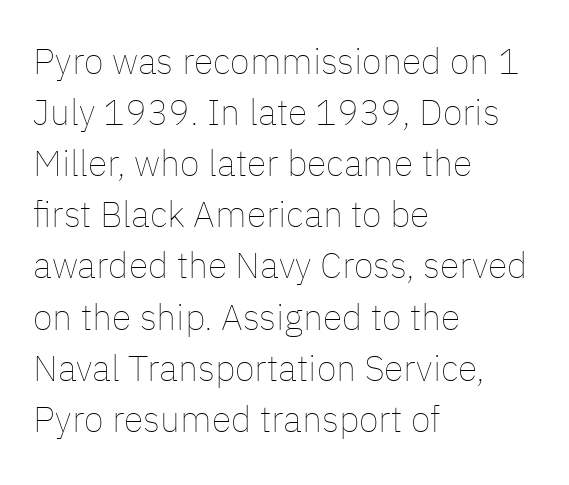
Q: Is the text bold? A: No.
Q: Is the text italic (slanted)? A: No, it is upright.
Q: Is the text underlined? A: No.
Q: How is the paragraph aligned? A: Left-aligned.
Q: Is the spacing between letters normal or unusually wide? A: Normal.
Q: Is the spacing between lines tight, normal or loose? A: Normal.
Q: Width (condensed, normal, or wide)? A: Normal.
Q: Stroke contrast? A: Low.
Q: x-height? A: Medium.
Q: Monospaced? A: No.
